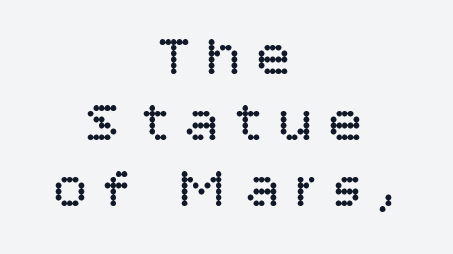
{"serif": "no", "italic": "no", "bold": "no", "weight": "regular", "width": "normal", "stroke_contrast": "low", "x_height": "large", "monospaced": "no", "underline": "no", "align": "center", "line_spacing_ratio": 1.16, "letter_spacing": "wide", "letter_spacing_em": 0.27, "glyph_px": 57}
